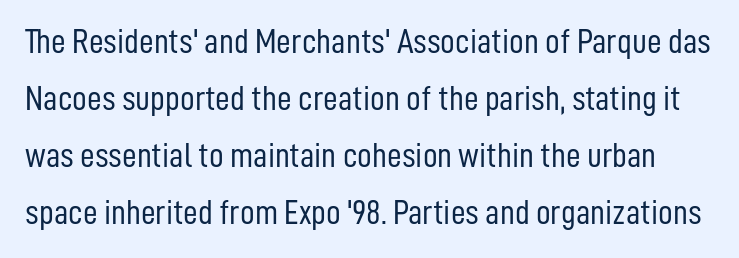
The image shows 36 px light, condensed sans-serif type, upright; set normal line spacing (1.58x), normal letter spacing, not underlined; low stroke contrast and a medium x-height.
